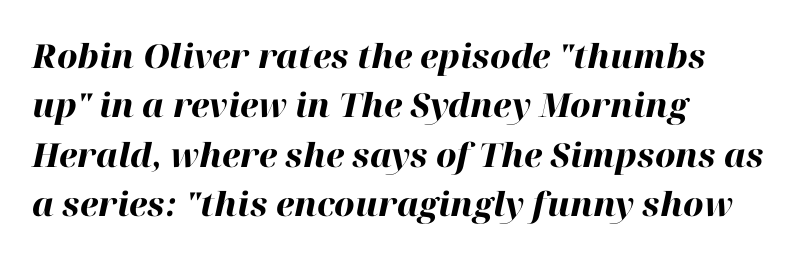
Q: Is the text bold? A: Yes.
Q: Is the text italic (slanted)? A: Yes, it leans right by about 12 degrees.
Q: Is the text underlined? A: No.
Q: How is the paragraph aligned? A: Left-aligned.
Q: Is the spacing between letters normal or unusually wide? A: Normal.
Q: Is the spacing between lines tight, normal or loose? A: Normal.
Q: Width (condensed, normal, or wide)? A: Normal.
Q: Stroke contrast? A: High.
Q: x-height? A: Medium.
Q: Monospaced? A: No.
